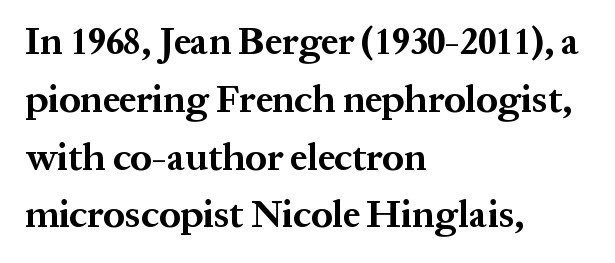
The font's upright variant was chosen for this text. Letterform terminals end in serifs throughout the passage. You'd pick this weight for a headline — it's a proper bold. Typeset ragged right — the left edge is the straight one. Here the designer chose a conventional face with non-uniform glyph widths.
